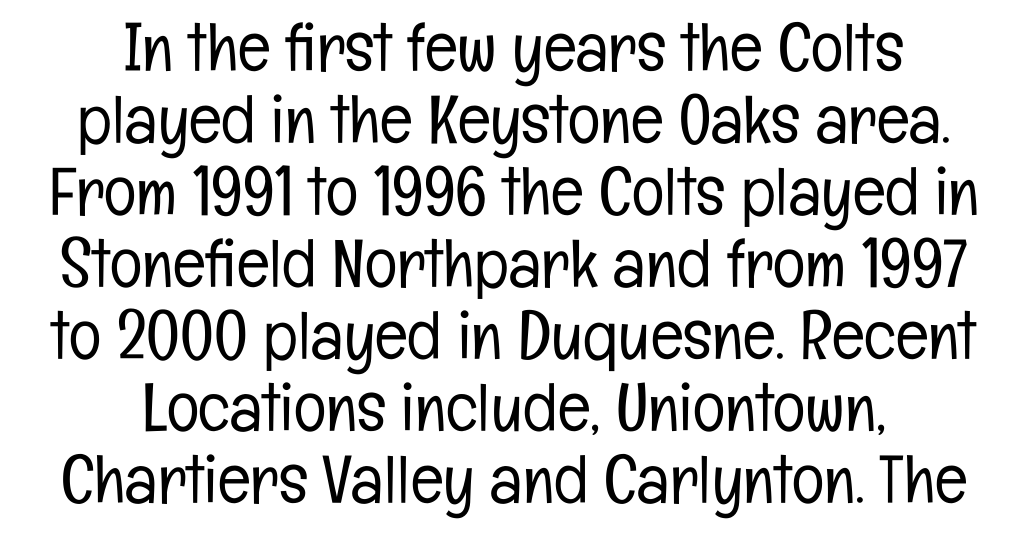
The image shows 68 px light, condensed sans-serif type, upright; set centered, tight line spacing (1.06x), normal letter spacing, not underlined; low stroke contrast and a medium x-height.
